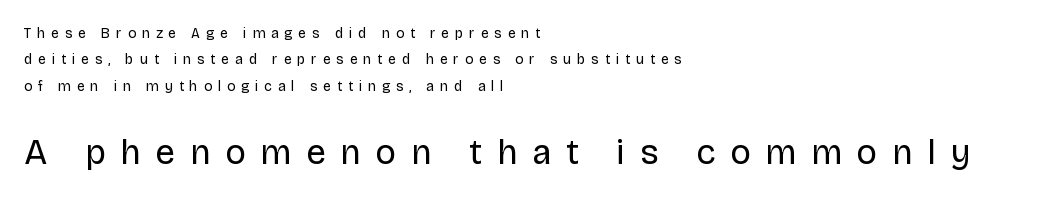
The passage shown is not underscored anywhere. In terms of letterspacing, this is a distinctly airy, spread setting. Serifs: no, the terminals of the letterforms are clean. Is this a fixed-width face? No — the glyphs have proportional, varying widths.
